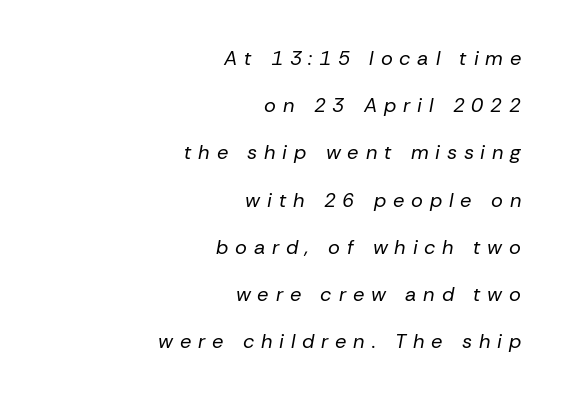
Q: Is the text bold? A: No.
Q: Is the text italic (slanted)? A: Yes, it leans right by about 10 degrees.
Q: Is the text underlined? A: No.
Q: How is the paragraph aligned? A: Right-aligned.
Q: Is the spacing between letters normal or unusually wide? A: Unusually wide.
Q: Is the spacing between lines tight, normal or loose? A: Loose.
